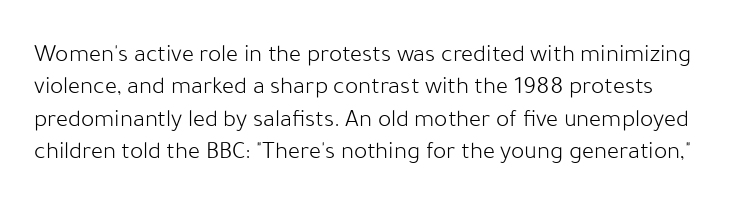
{"italic": "no", "bold": "no", "underline": "no", "line_spacing": "normal", "line_spacing_ratio": 1.3, "letter_spacing": "normal", "letter_spacing_em": 0.0, "glyph_px": 25}
